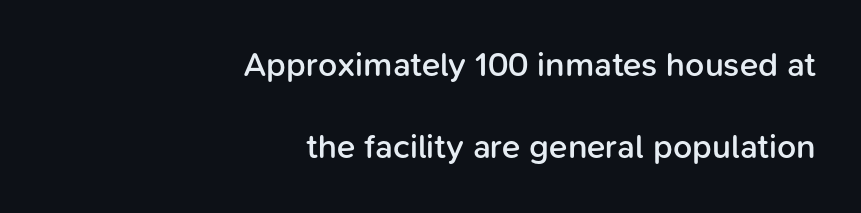
Q: Is the text bold? A: Semi-bold.
Q: Is the text italic (slanted)? A: No, it is upright.
Q: Is the typeface a serif or a sans-serif typeface? A: Sans-serif.
Q: Is the text underlined? A: No.
Q: How is the paragraph aligned? A: Right-aligned.
Q: Is the spacing between letters normal or unusually wide? A: Normal.
Q: Is the spacing between lines tight, normal or loose? A: Loose.
Q: Width (condensed, normal, or wide)? A: Normal.
Q: Stroke contrast? A: Low.
Q: x-height? A: Medium.
Q: Monospaced? A: No.
